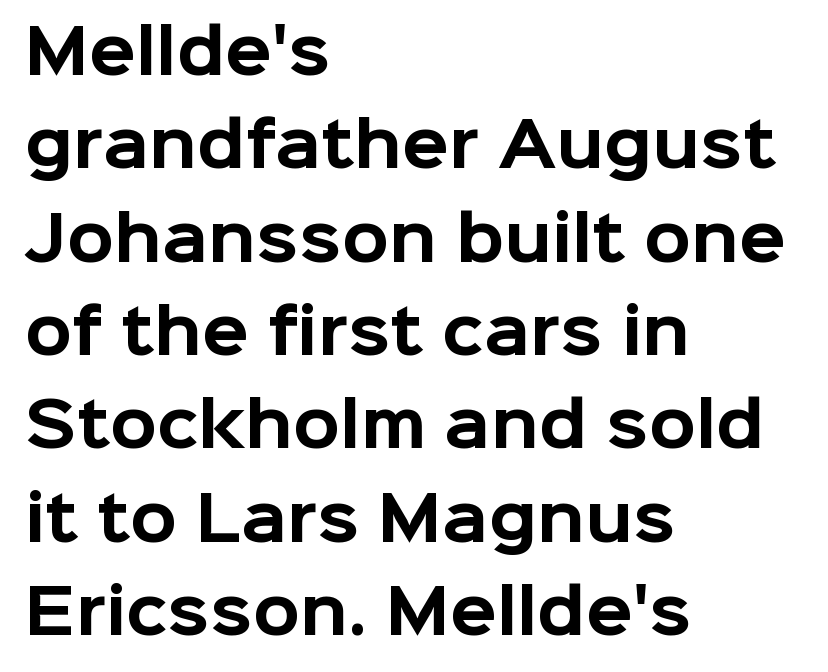
Character widths vary here, with narrow letters taking less room than wide ones. Students, observe: this is what conventionally led text looks like. The sample has been set heavy, in full bold. No extra tracking has been applied to these lines. Underlining? Definitely not there. Alignment: flush left.
